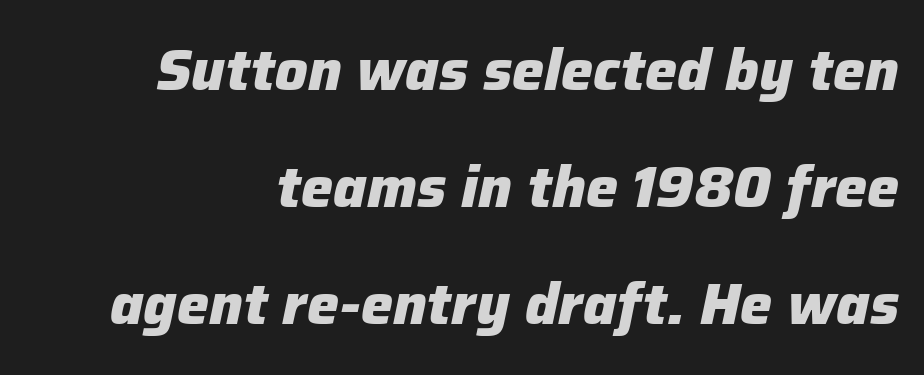
{"italic": "yes", "lean": "right", "slant_degrees": 12, "bold": "yes", "weight": "heavy", "width": "normal", "stroke_contrast": "low", "x_height": "medium", "monospaced": "no", "underline": "no", "align": "right", "line_spacing": "loose", "line_spacing_ratio": 2.05, "letter_spacing": "normal", "letter_spacing_em": 0.0, "glyph_px": 57}
